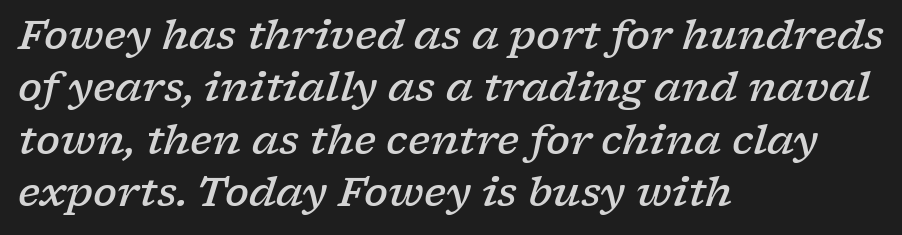
Q: Is the text bold? A: Semi-bold.
Q: Is the text italic (slanted)? A: Yes, it leans right by about 17 degrees.
Q: Is the typeface a serif or a sans-serif typeface? A: Serif.
Q: Is the text underlined? A: No.
Q: How is the paragraph aligned? A: Left-aligned.
Q: Is the spacing between letters normal or unusually wide? A: Normal.
Q: Is the spacing between lines tight, normal or loose? A: Normal.
Q: Width (condensed, normal, or wide)? A: Wide.
Q: Stroke contrast? A: Low.
Q: x-height? A: Medium.
Q: Monospaced? A: No.
